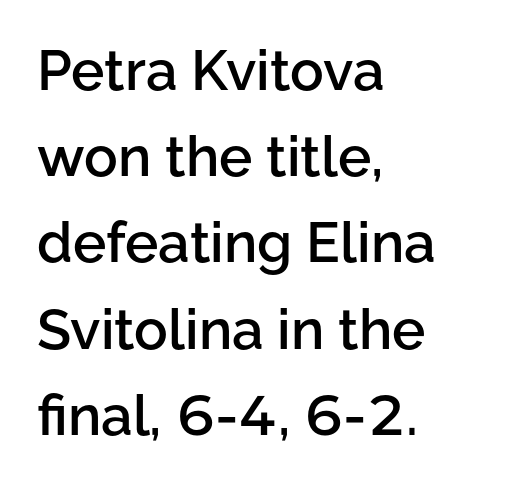
Q: Is the text bold? A: Semi-bold.
Q: Is the text italic (slanted)? A: No, it is upright.
Q: Is the typeface a serif or a sans-serif typeface? A: Sans-serif.
Q: Is the text underlined? A: No.
Q: How is the paragraph aligned? A: Left-aligned.
Q: Is the spacing between letters normal or unusually wide? A: Normal.
Q: Is the spacing between lines tight, normal or loose? A: Normal.
Q: Width (condensed, normal, or wide)? A: Normal.
Q: Stroke contrast? A: Low.
Q: x-height? A: Medium.
Q: Monospaced? A: No.
